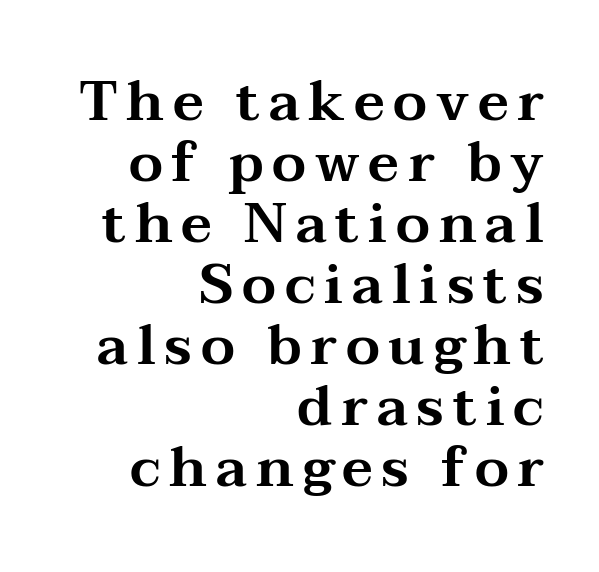
{"serif": "yes", "italic": "no", "width": "wide", "stroke_contrast": "medium", "x_height": "medium", "monospaced": "no", "underline": "no", "align": "right", "line_spacing": "tight", "line_spacing_ratio": 1.11, "glyph_px": 55}
